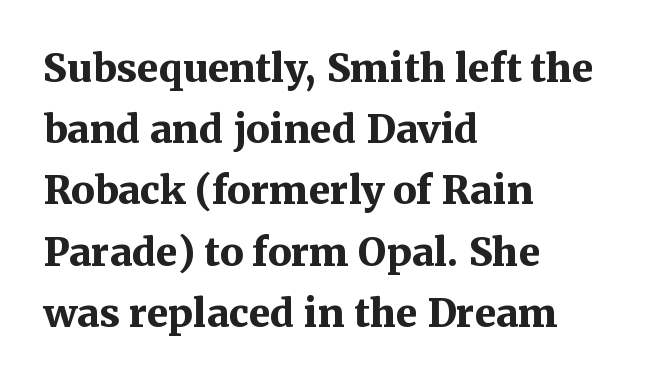
Look at the stroke-to-counter ratio: heavy, a bold. Upright lettering throughout. Decoration check: the copy has no underline. Normally led — the rows are evenly, conventionally spaced.
